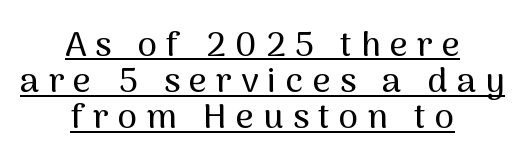
The image shows 35 px sans-serif type, upright; set centered, tight line spacing (1.03x), unusually wide letter spacing (+0.26 em), underlined; medium stroke contrast and a medium x-height.
